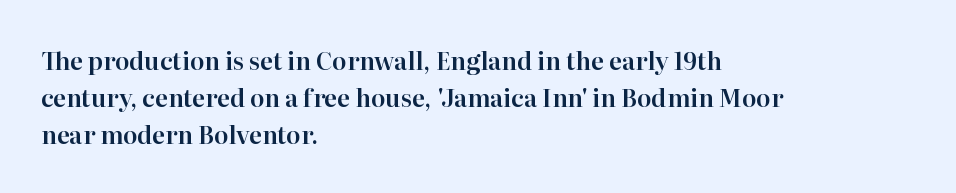
The image shows 24 px text type, upright; set left-aligned, normal line spacing (1.54x), normal letter spacing, not underlined.
